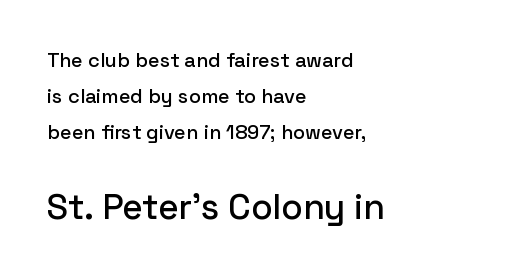
Nobody touched the tracking dial on this one. Each row of text sits above clean, open space. The following chunk of copy outweighs the initial chunk in type size. Proportional: the letters do not fall into vertical columns.
